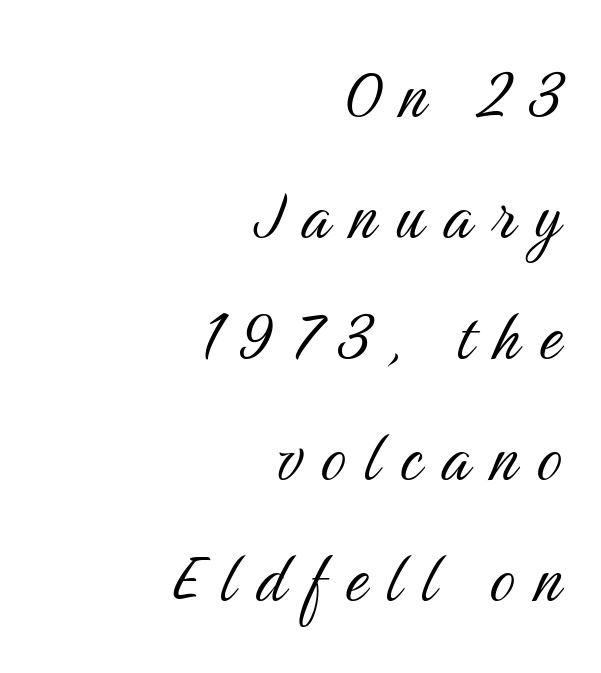
{"serif": "no", "bold": "no", "weight": "light", "width": "condensed", "stroke_contrast": "medium", "x_height": "medium", "monospaced": "no", "underline": "no", "align": "right", "line_spacing": "normal", "line_spacing_ratio": 1.55, "letter_spacing": "wide", "letter_spacing_em": 0.26, "glyph_px": 78}
